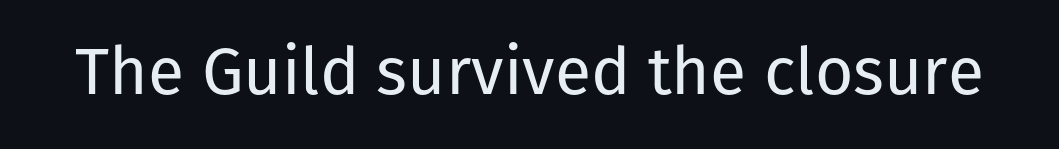
{"serif": "no", "italic": "no", "bold": "no", "weight": "regular", "width": "normal", "stroke_contrast": "low", "x_height": "medium", "monospaced": "no", "underline": "no", "letter_spacing": "normal", "letter_spacing_em": 0.0, "glyph_px": 66}
